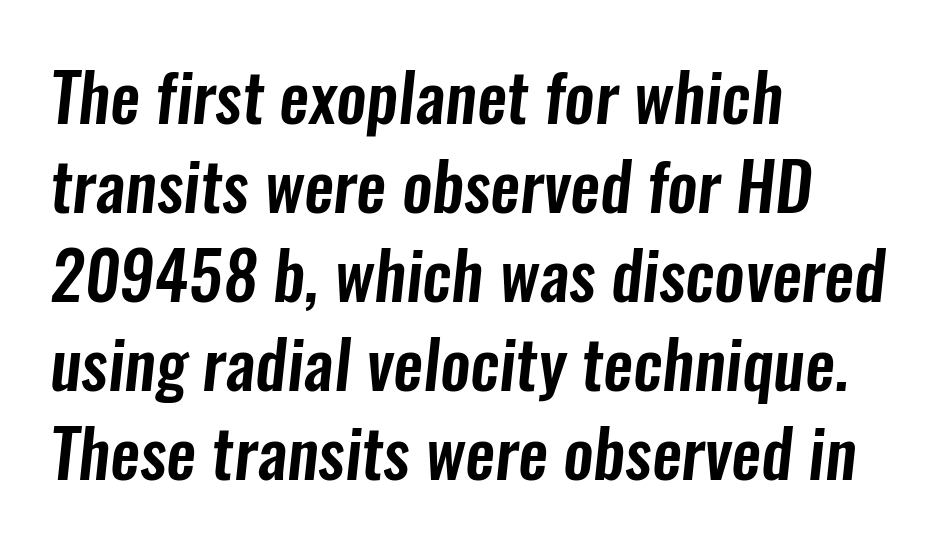
Q: Is the typeface a serif or a sans-serif typeface? A: Sans-serif.
Q: Is the text underlined? A: No.
Q: How is the paragraph aligned? A: Left-aligned.
Q: Is the spacing between letters normal or unusually wide? A: Normal.
Q: Is the spacing between lines tight, normal or loose? A: Normal.
Q: Width (condensed, normal, or wide)? A: Condensed.
Q: Stroke contrast? A: Low.
Q: x-height? A: Medium.
Q: Monospaced? A: No.
